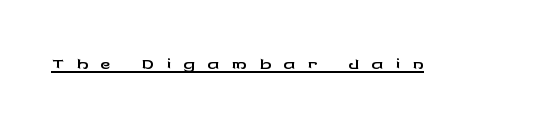
Q: Is the text italic (slanted)? A: No, it is upright.
Q: Is the typeface a serif or a sans-serif typeface? A: Sans-serif.
Q: Is the text underlined? A: Yes.
Q: Is the spacing between letters normal or unusually wide? A: Unusually wide.
Q: Width (condensed, normal, or wide)? A: Wide.
Q: Stroke contrast? A: Low.
Q: x-height? A: Medium.
Q: Monospaced? A: No.
